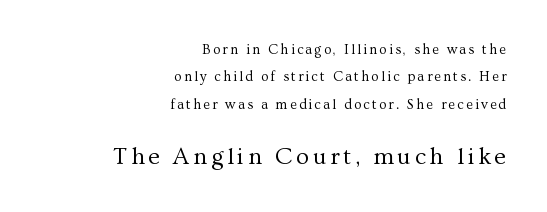
{"italic": "no", "bold": "no", "underline": "no", "align": "right", "line_spacing": "loose", "line_spacing_ratio": 1.96, "larger_block": "second", "size_ratio": 1.71, "glyph_px": 24}
